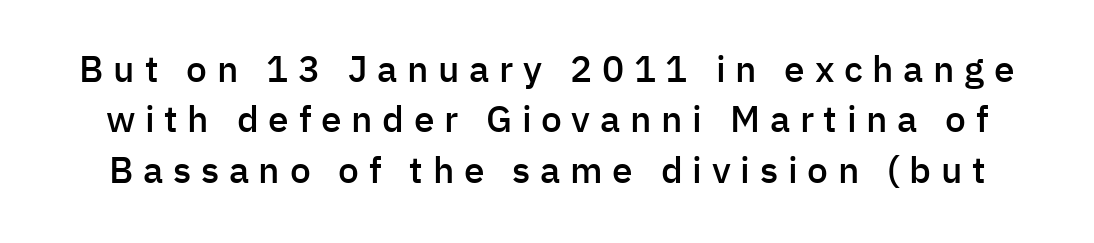
Does the leading feel generous? No, just average. The letters are spread apart with noticeably loose tracking. The rendering uses natural spacing where letterforms have individual widths. Clear beneath every line of the passage.
